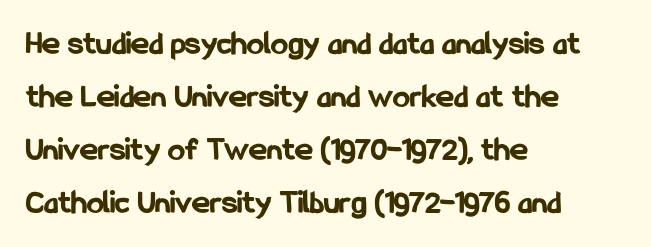
The image shows 34 px bold, condensed sans-serif type, upright; set left-aligned, normal line spacing (1.56x), normal letter spacing, not underlined; low stroke contrast and a medium x-height.
